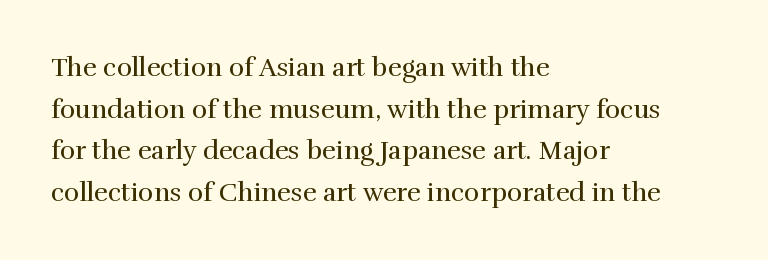
{"italic": "no", "bold": "no", "underline": "no", "align": "left", "line_spacing": "normal", "line_spacing_ratio": 1.6, "letter_spacing": "normal", "letter_spacing_em": 0.0, "glyph_px": 26}
